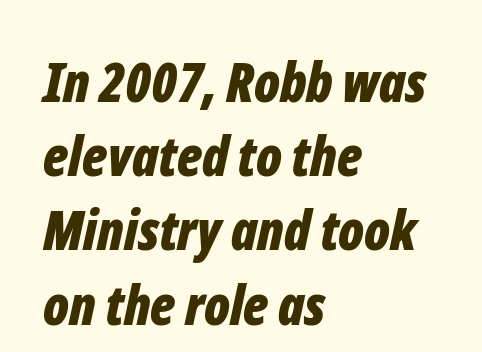
Q: Is the text bold? A: Yes.
Q: Is the text italic (slanted)? A: Yes, it leans right by about 12 degrees.
Q: Is the text underlined? A: No.
Q: How is the paragraph aligned? A: Left-aligned.
Q: Is the spacing between letters normal or unusually wide? A: Normal.
Q: Is the spacing between lines tight, normal or loose? A: Normal.
Q: Width (condensed, normal, or wide)? A: Condensed.
Q: Stroke contrast? A: Low.
Q: x-height? A: Medium.
Q: Monospaced? A: No.
